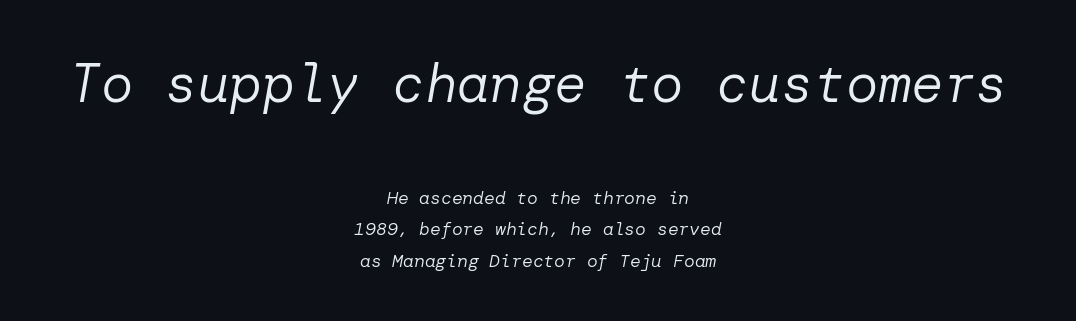
The letterforms sit at book weight or below. You get the large type first, then a drop to smaller type. The horizontal fit of the characters is conventional and even. Layout note: lines centered. Decoration check: the copy has no underline. Posture: slanted.
